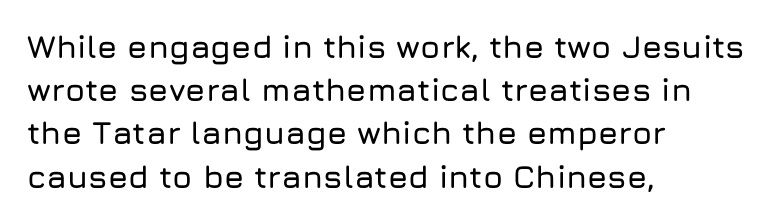
Q: Is the text italic (slanted)? A: No, it is upright.
Q: Is the typeface a serif or a sans-serif typeface? A: Sans-serif.
Q: Is the text underlined? A: No.
Q: How is the paragraph aligned? A: Left-aligned.
Q: Is the spacing between letters normal or unusually wide? A: Normal.
Q: Is the spacing between lines tight, normal or loose? A: Normal.
Q: Width (condensed, normal, or wide)? A: Normal.
Q: Stroke contrast? A: Low.
Q: x-height? A: Medium.
Q: Monospaced? A: No.
